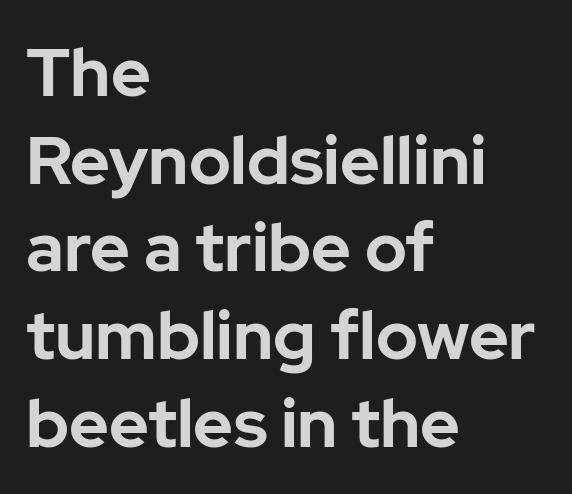
Q: Is the text bold? A: Yes.
Q: Is the text italic (slanted)? A: No, it is upright.
Q: Is the typeface a serif or a sans-serif typeface? A: Sans-serif.
Q: Is the text underlined? A: No.
Q: How is the paragraph aligned? A: Left-aligned.
Q: Is the spacing between letters normal or unusually wide? A: Normal.
Q: Is the spacing between lines tight, normal or loose? A: Normal.
Q: Width (condensed, normal, or wide)? A: Normal.
Q: Stroke contrast? A: Low.
Q: x-height? A: Medium.
Q: Monospaced? A: No.
